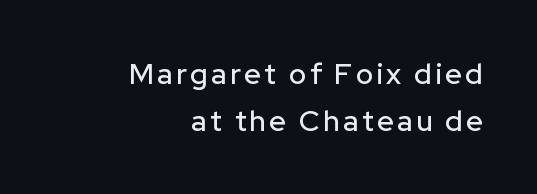
The image shows 29 px sans-serif type, upright; set right-aligned, normal line spacing (1.61x), not underlined; low stroke contrast and a medium x-height.
